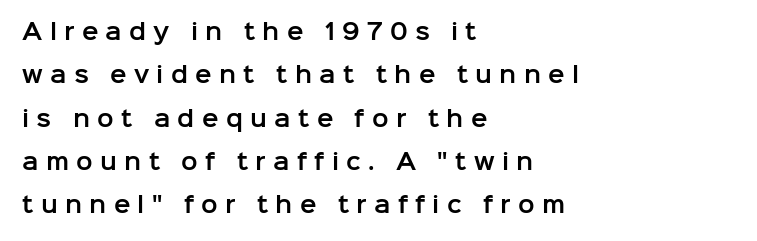
Q: Is the text italic (slanted)? A: No, it is upright.
Q: Is the text underlined? A: No.
Q: How is the paragraph aligned? A: Left-aligned.
Q: Is the spacing between letters normal or unusually wide? A: Unusually wide.
Q: Is the spacing between lines tight, normal or loose? A: Loose.
